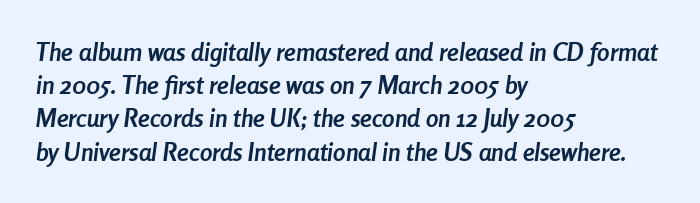
Q: Is the text bold? A: Yes.
Q: Is the text italic (slanted)? A: Yes, it leans right by about 8 degrees.
Q: Is the text underlined? A: No.
Q: How is the paragraph aligned? A: Left-aligned.
Q: Is the spacing between letters normal or unusually wide? A: Normal.
Q: Is the spacing between lines tight, normal or loose? A: Normal.
